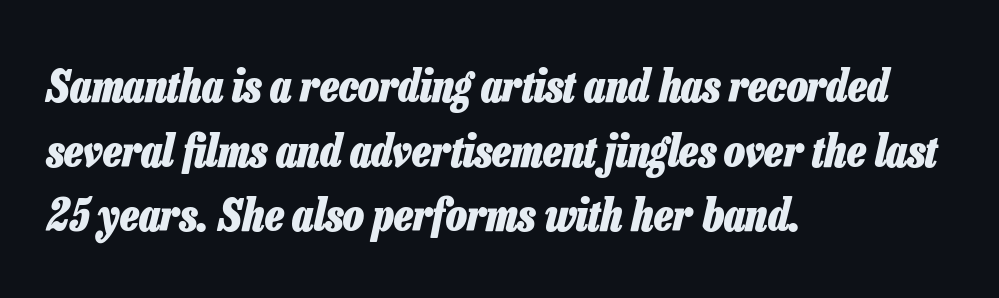
Unmarked baselines from the first word to the last. This sample has the flowing, uneven cadence of proportional lettering. There's an unmistakable incline to the writing here. Compared with a centered layout, this one pins lines to the left instead.
